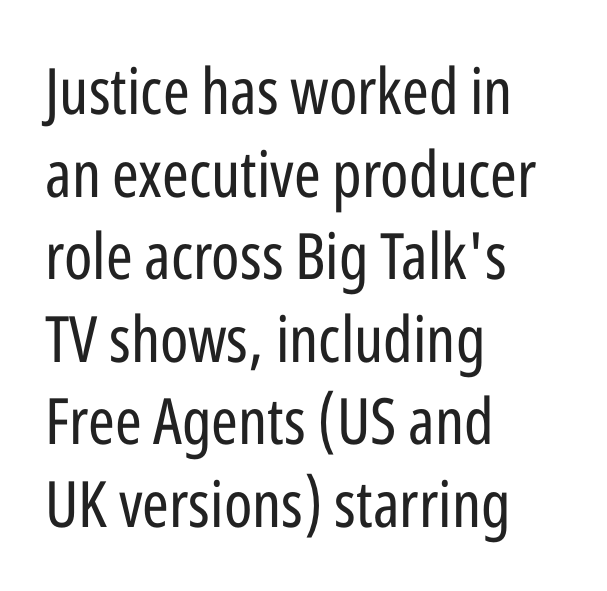
Words appear dense and cohesive because spacing is normal. Compared with typical paragraphs, the rows here are spaced about the same. The letters stand straight up with perfectly vertical stems. These lines are set flush left with a ragged right edge.
